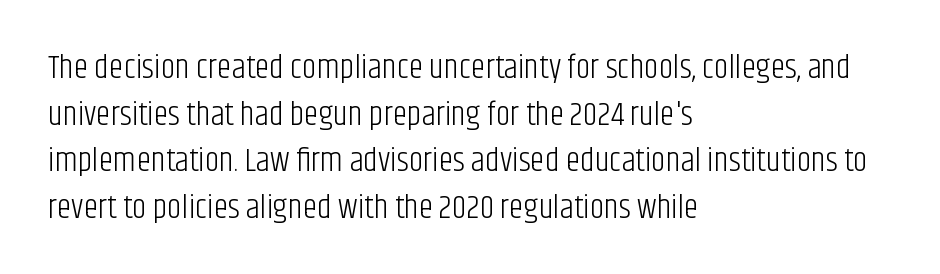
The image shows 33 px light, condensed sans-serif type, upright; set left-aligned, normal line spacing (1.41x), normal letter spacing, not underlined; low stroke contrast and a large x-height.
